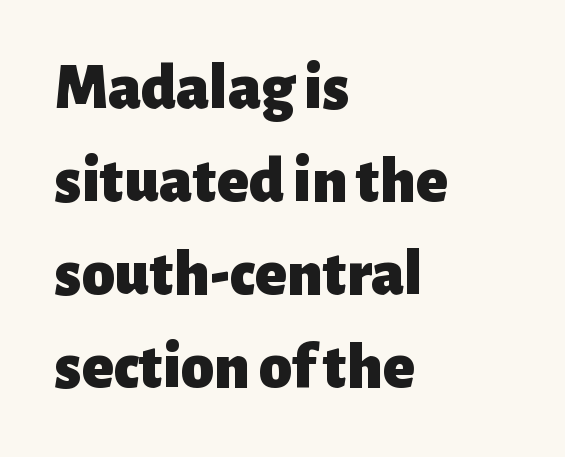
{"serif": "no", "italic": "no", "bold": "yes", "weight": "heavy", "width": "normal", "stroke_contrast": "low", "x_height": "medium", "monospaced": "no", "underline": "no", "align": "left", "line_spacing": "normal", "line_spacing_ratio": 1.41, "letter_spacing": "normal", "letter_spacing_em": 0.0, "glyph_px": 66}
